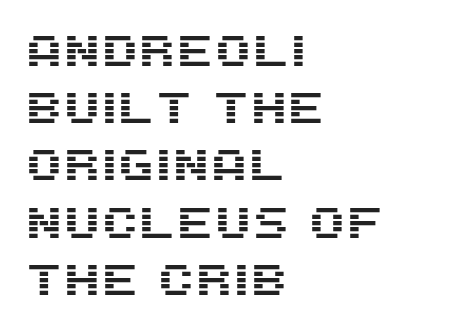
Think of a printed novel: that variable character pitch is what you see here. A sans-serif font was chosen for this passage. The block of text has a typical density, with ordinary space between rows. Alignment: flush left.
